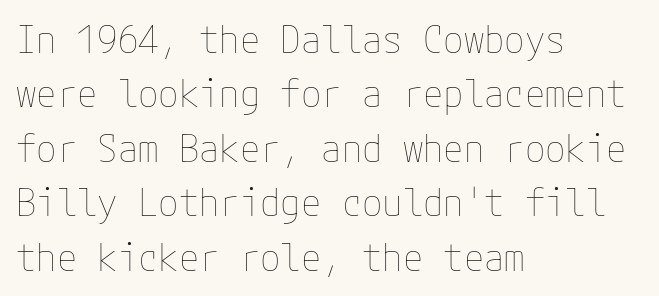
The ragged edge is on the right, which tells us the setting is flush left. Short note: letters normally spaced. The weight tops out at a normal text grade. The rendering uses a moderate line-height, typical for paragraphs. Quick note: underline off.
